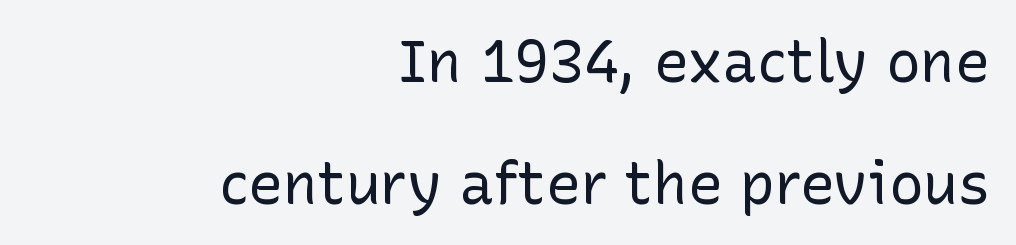
Style check: upright. Characters follow at the spacing the type designer built in. Caption: multi-line text, flush right, ragged left. Type style note: lacks serifs. Anything drawn beneath the words? Only blank space. The designer dialed line spacing up above the default.
